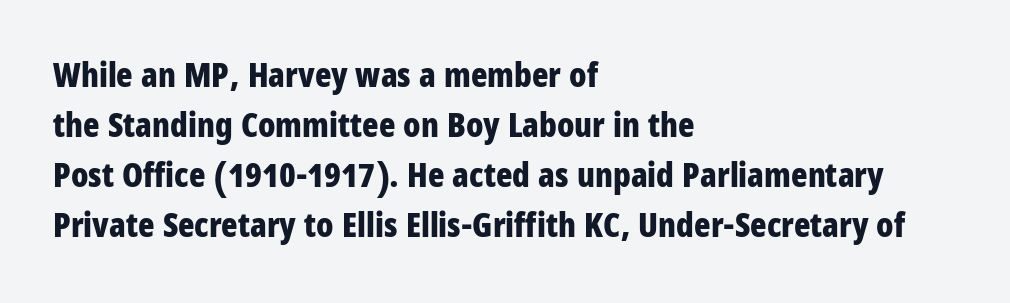
The rendering uses natural spacing where letterforms have individual widths. Default kerning and tracking; the words read as compact shapes. The designer went with a sans here, leaving each stem footless. The line-height multiplier appears to be the usual default.
